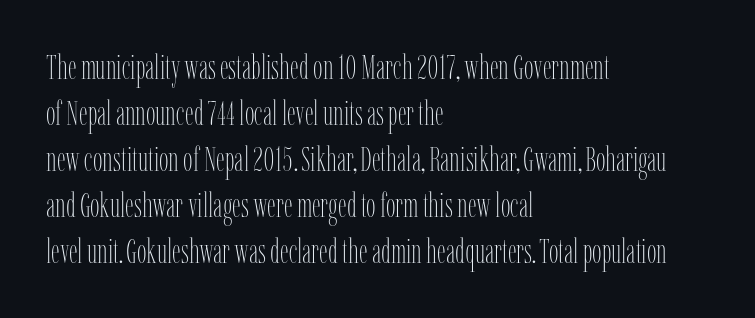
The image shows 34 px thin, condensed type, upright; set left-aligned, normal line spacing (1.35x), normal letter spacing, not underlined; low stroke contrast and a medium x-height.
